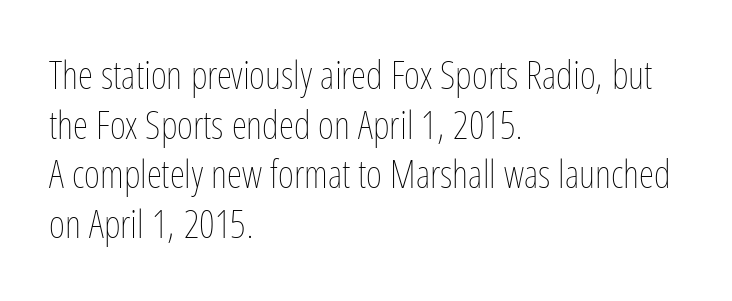
{"italic": "no", "bold": "no", "weight": "thin", "width": "condensed", "stroke_contrast": "low", "x_height": "medium", "monospaced": "no", "underline": "no", "align": "left", "line_spacing": "normal", "line_spacing_ratio": 1.27, "letter_spacing": "normal", "letter_spacing_em": 0.0, "glyph_px": 39}
